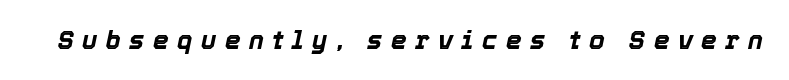
{"italic": "yes", "lean": "right", "slant_degrees": 12, "bold": "yes", "underline": "no", "letter_spacing": "wide", "letter_spacing_em": 0.34, "glyph_px": 25}
